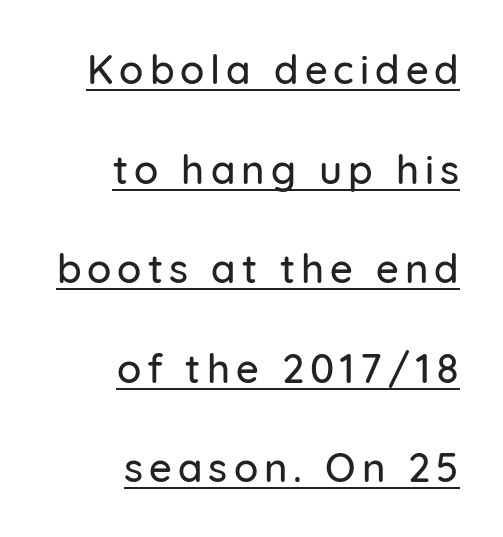
The image shows 40 px sans-serif type, upright; set right-aligned, loose line spacing (2.49x), underlined; low stroke contrast and a medium x-height.
